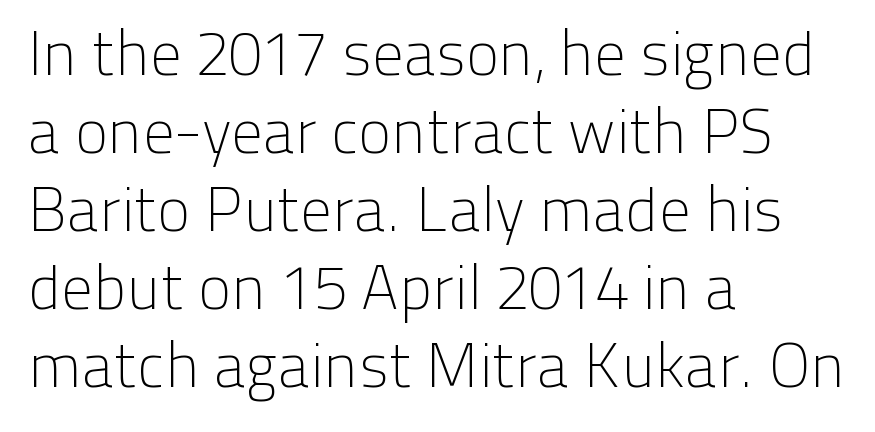
Q: Is the text bold? A: No.
Q: Is the text italic (slanted)? A: No, it is upright.
Q: Is the typeface a serif or a sans-serif typeface? A: Sans-serif.
Q: Is the text underlined? A: No.
Q: How is the paragraph aligned? A: Left-aligned.
Q: Is the spacing between letters normal or unusually wide? A: Normal.
Q: Is the spacing between lines tight, normal or loose? A: Normal.
Q: Width (condensed, normal, or wide)? A: Normal.
Q: Stroke contrast? A: Low.
Q: x-height? A: Medium.
Q: Monospaced? A: No.
